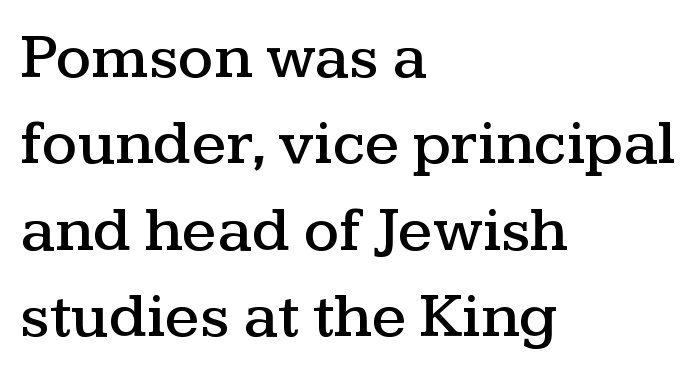
Q: Is the text italic (slanted)? A: No, it is upright.
Q: Is the typeface a serif or a sans-serif typeface? A: Serif.
Q: Is the text underlined? A: No.
Q: How is the paragraph aligned? A: Left-aligned.
Q: Is the spacing between letters normal or unusually wide? A: Normal.
Q: Is the spacing between lines tight, normal or loose? A: Normal.
Q: Width (condensed, normal, or wide)? A: Wide.
Q: Stroke contrast? A: Medium.
Q: x-height? A: Medium.
Q: Monospaced? A: No.
